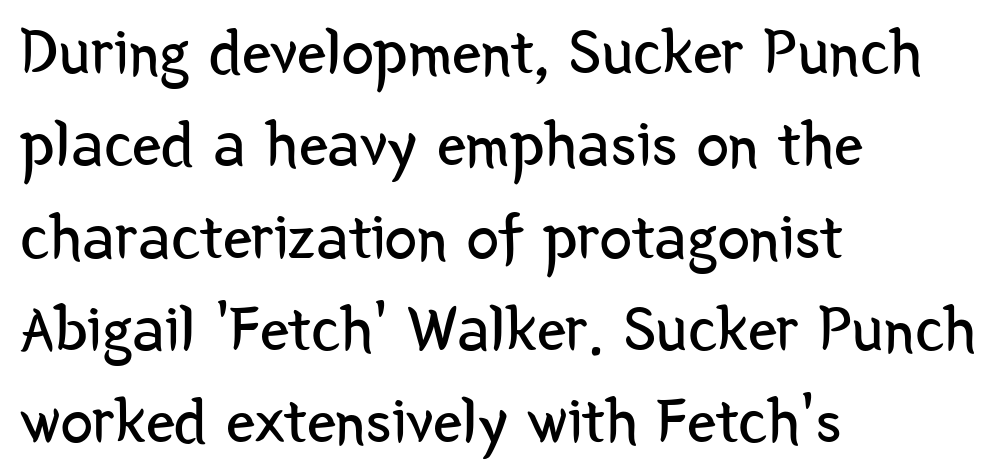
The image shows 65 px regular-weight, condensed sans-serif type, upright; set left-aligned, normal line spacing (1.42x), normal letter spacing, not underlined; low stroke contrast and a medium x-height.
